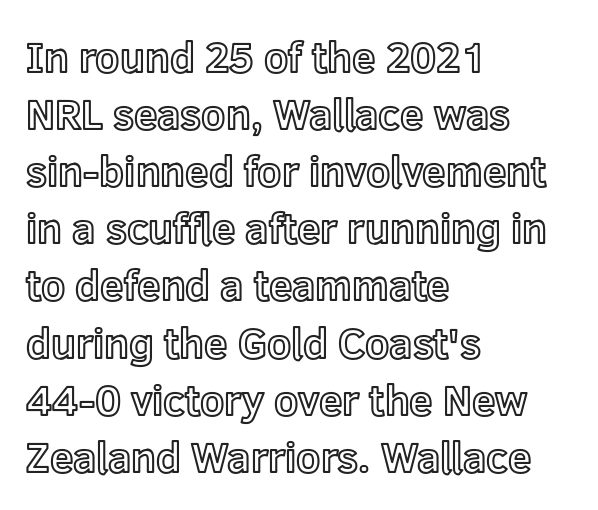
Each line starts at the same left margin while the right side varies. You could call the tracking neutral — neither tight nor loose. Nope, not italic — everything's standing straight. The designer left line spacing at the default. Honestly, there is no underline to notice here at all.
